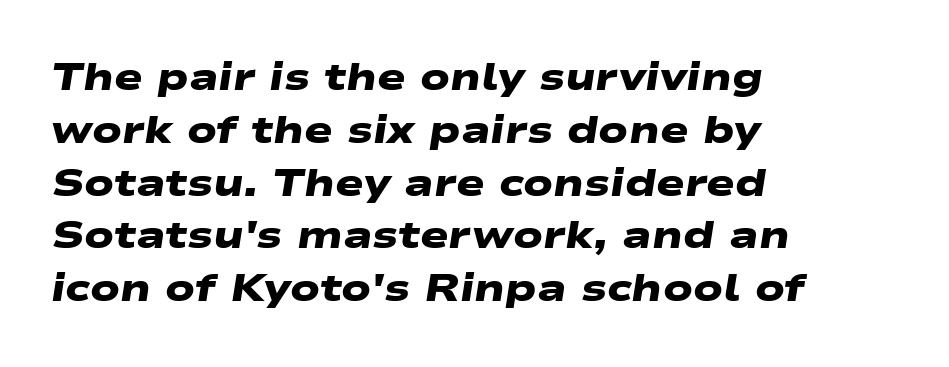
{"serif": "no", "bold": "yes", "weight": "heavy", "width": "wide", "stroke_contrast": "low", "x_height": "medium", "monospaced": "no", "underline": "no", "align": "left", "line_spacing": "normal", "line_spacing_ratio": 1.39, "letter_spacing": "normal", "letter_spacing_em": 0.0, "glyph_px": 38}
